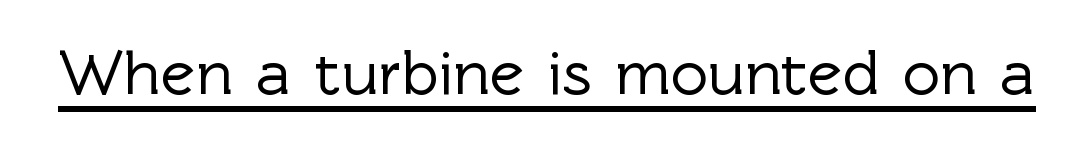
The image shows 65 px sans-serif type, upright; set normal letter spacing, underlined; a medium x-height.
